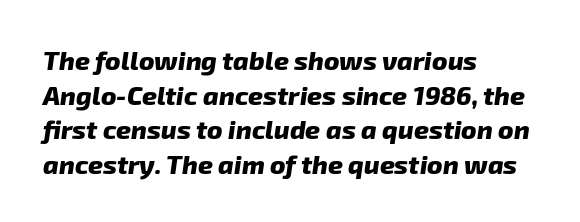
A dark, heavy texture on the line: the type is bold. The paragraph has a hard left edge and a soft right edge. Underline: absent. In terms of leading, this rendering sits right in the middle. In terms of letterspacing, this is plain default setting.
